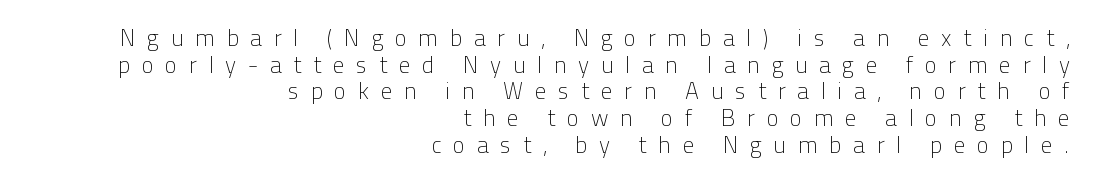
Q: Is the text bold? A: No.
Q: Is the text italic (slanted)? A: No, it is upright.
Q: Is the text underlined? A: No.
Q: How is the paragraph aligned? A: Right-aligned.
Q: Is the spacing between letters normal or unusually wide? A: Unusually wide.
